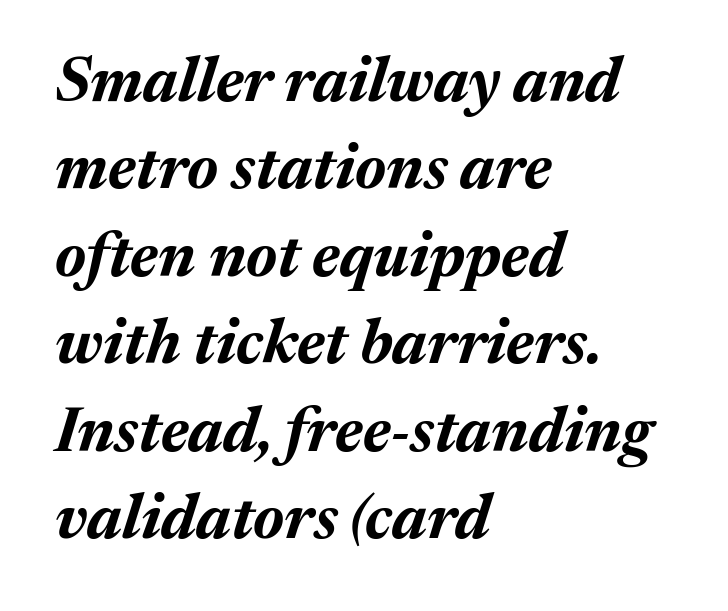
The image shows 62 px bold type, italic (leaning right); set left-aligned, normal line spacing (1.41x), normal letter spacing, not underlined; medium stroke contrast and a medium x-height.
